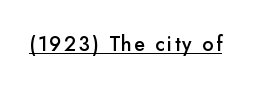
{"italic": "no", "bold": "semi", "underline": "yes", "glyph_px": 20}
